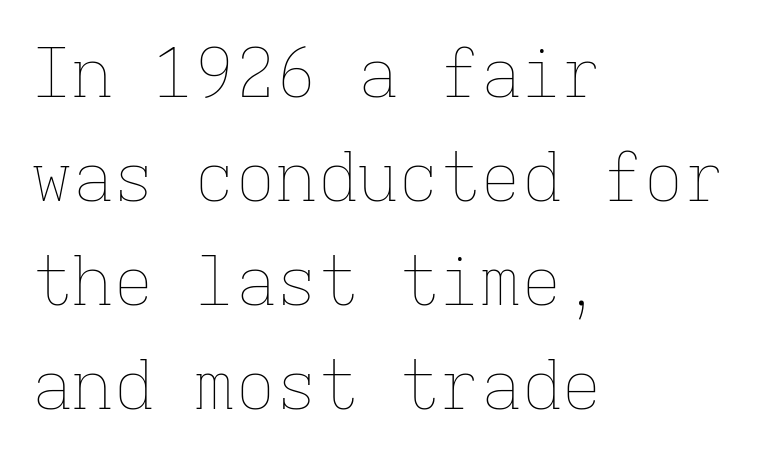
Q: Is the text bold? A: No.
Q: Is the text italic (slanted)? A: No, it is upright.
Q: Is the text underlined? A: No.
Q: How is the paragraph aligned? A: Left-aligned.
Q: Is the spacing between letters normal or unusually wide? A: Normal.
Q: Is the spacing between lines tight, normal or loose? A: Normal.
Q: Width (condensed, normal, or wide)? A: Normal.
Q: Stroke contrast? A: Low.
Q: x-height? A: Medium.
Q: Monospaced? A: Yes.
